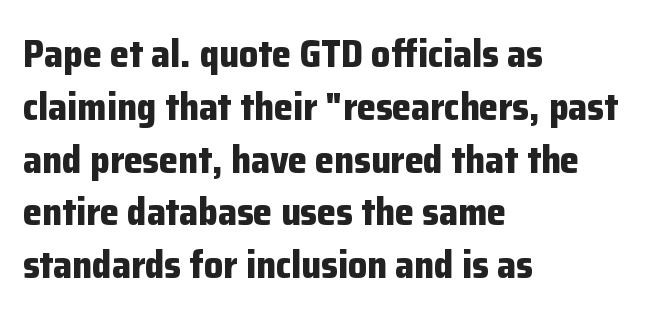
The image shows 38 px bold sans-serif type, upright; set left-aligned, normal line spacing (1.39x), normal letter spacing, not underlined; low stroke contrast and a medium x-height.
